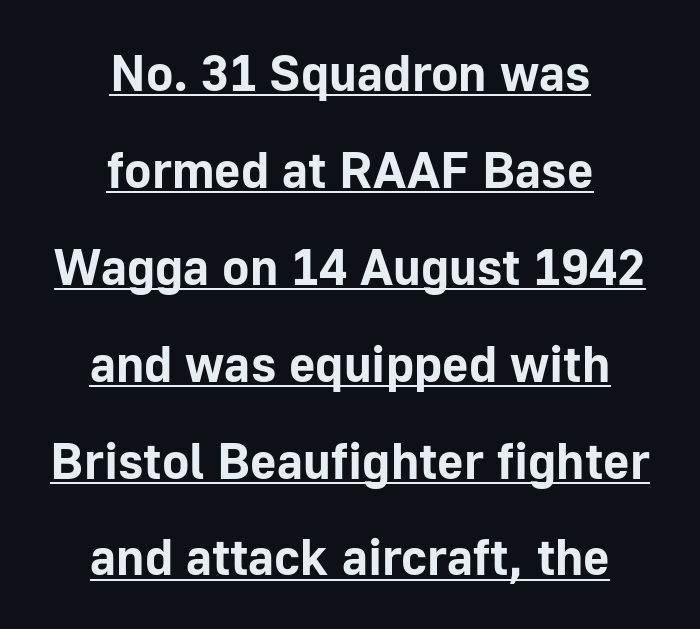
{"serif": "no", "italic": "no", "bold": "yes", "weight": "bold", "width": "normal", "stroke_contrast": "low", "x_height": "medium", "monospaced": "no", "underline": "yes", "align": "center", "line_spacing": "loose", "line_spacing_ratio": 1.9, "letter_spacing": "normal", "letter_spacing_em": 0.0, "glyph_px": 51}
